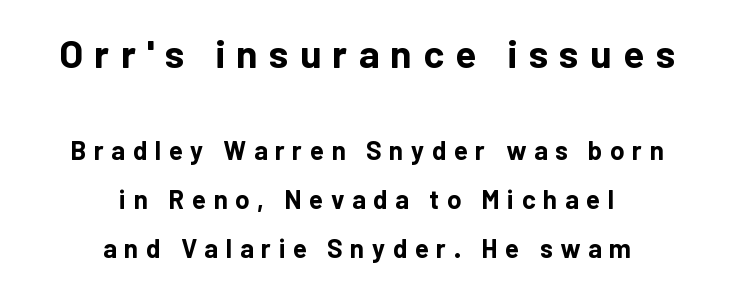
{"serif": "no", "italic": "no", "bold": "yes", "weight": "bold", "width": "normal", "stroke_contrast": "low", "x_height": "medium", "monospaced": "no", "underline": "no", "align": "center", "line_spacing_ratio": 1.89, "letter_spacing": "wide", "letter_spacing_em": 0.29, "larger_block": "first", "size_ratio": 1.5, "glyph_px": 39}
